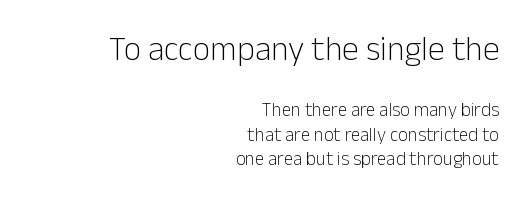
{"serif": "no", "italic": "no", "bold": "no", "weight": "light", "width": "normal", "stroke_contrast": "low", "x_height": "medium", "monospaced": "no", "underline": "no", "align": "right", "line_spacing": "normal", "line_spacing_ratio": 1.29, "letter_spacing": "normal", "letter_spacing_em": 0.0, "larger_block": "first", "size_ratio": 1.79, "glyph_px": 34}
